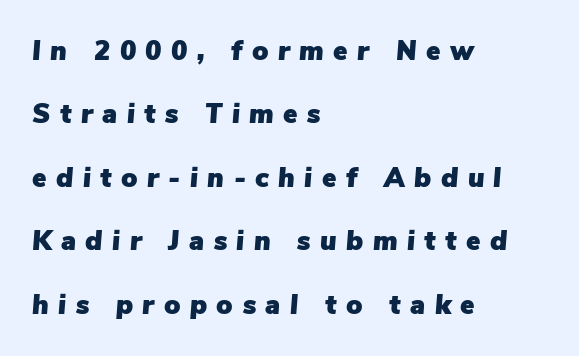
Q: Is the text italic (slanted)? A: Yes, it leans right by about 5 degrees.
Q: Is the text underlined? A: No.
Q: How is the paragraph aligned? A: Left-aligned.
Q: Is the spacing between letters normal or unusually wide? A: Unusually wide.
Q: Is the spacing between lines tight, normal or loose? A: Loose.
